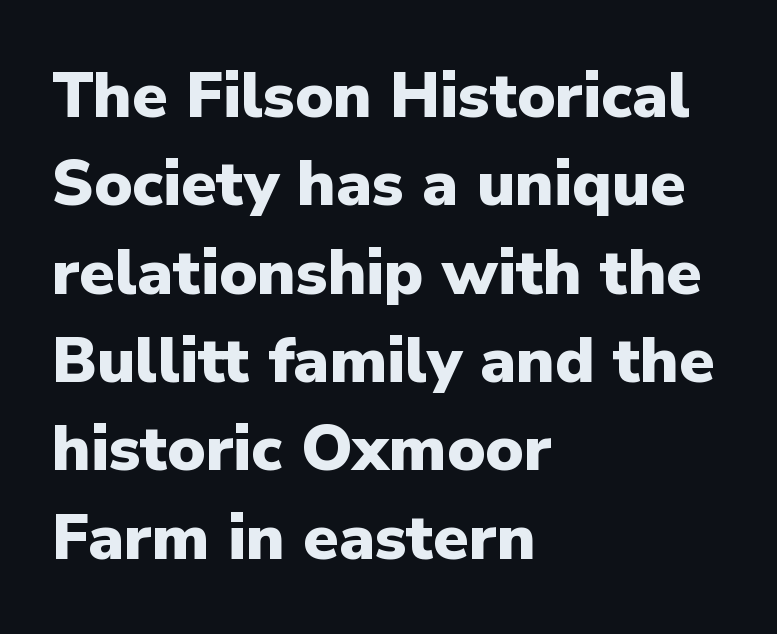
Q: Is the text bold? A: Yes.
Q: Is the text italic (slanted)? A: No, it is upright.
Q: Is the typeface a serif or a sans-serif typeface? A: Sans-serif.
Q: Is the text underlined? A: No.
Q: How is the paragraph aligned? A: Left-aligned.
Q: Is the spacing between letters normal or unusually wide? A: Normal.
Q: Is the spacing between lines tight, normal or loose? A: Normal.
Q: Width (condensed, normal, or wide)? A: Normal.
Q: Stroke contrast? A: Low.
Q: x-height? A: Medium.
Q: Monospaced? A: No.
